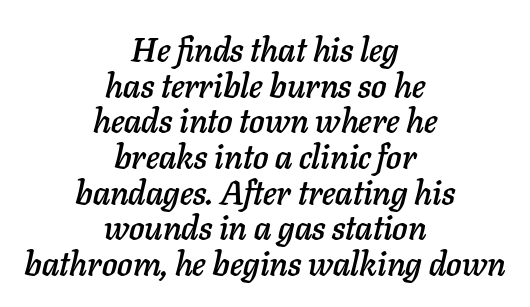
{"italic": "yes", "lean": "right", "slant_degrees": 11, "width": "normal", "stroke_contrast": "low", "x_height": "medium", "monospaced": "no", "underline": "no", "align": "center", "line_spacing": "tight", "line_spacing_ratio": 1.05, "letter_spacing": "normal", "letter_spacing_em": 0.0, "glyph_px": 34}
